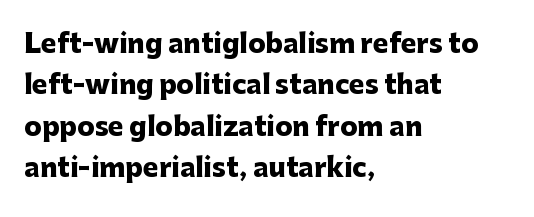
Q: Is the text bold? A: Yes.
Q: Is the text italic (slanted)? A: No, it is upright.
Q: Is the text underlined? A: No.
Q: How is the paragraph aligned? A: Left-aligned.
Q: Is the spacing between letters normal or unusually wide? A: Normal.
Q: Is the spacing between lines tight, normal or loose? A: Normal.
